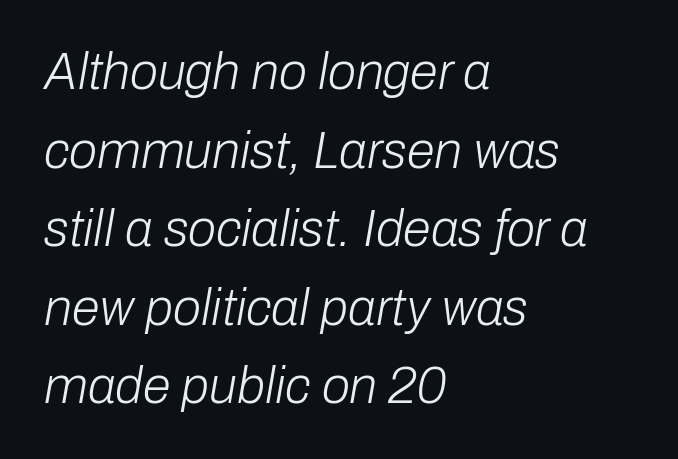
Q: Is the text bold? A: No.
Q: Is the text italic (slanted)? A: Yes, it leans right by about 10 degrees.
Q: Is the text underlined? A: No.
Q: How is the paragraph aligned? A: Left-aligned.
Q: Is the spacing between letters normal or unusually wide? A: Normal.
Q: Is the spacing between lines tight, normal or loose? A: Normal.
Q: Width (condensed, normal, or wide)? A: Normal.
Q: Stroke contrast? A: Low.
Q: x-height? A: Medium.
Q: Monospaced? A: No.
